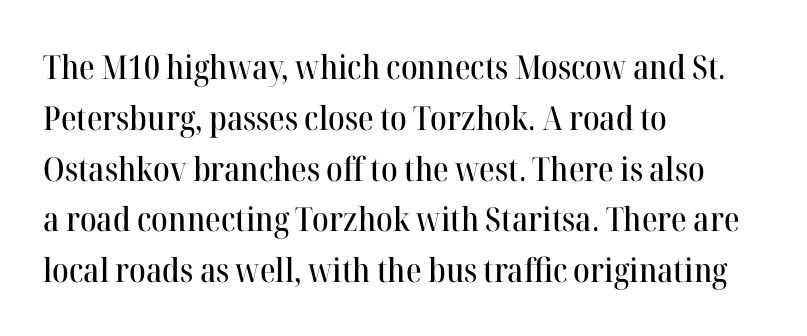
Here the designer chose a conventional face with non-uniform glyph widths. Notice how descenders clear the ascenders below comfortably — that's standard leading. Short and long lines alike share a common starting point at left. Posture: vertical. Check the space under the baseline: it is left empty. Look at the tracking — it's just the regular setting, nothing added.
